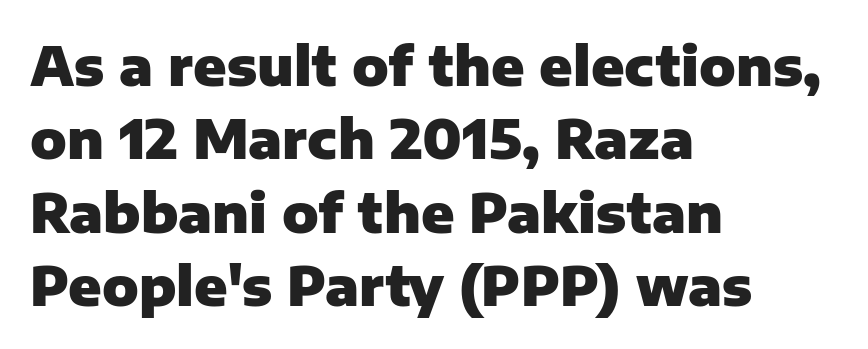
Q: Is the text bold? A: Yes.
Q: Is the text italic (slanted)? A: No, it is upright.
Q: Is the typeface a serif or a sans-serif typeface? A: Sans-serif.
Q: Is the text underlined? A: No.
Q: How is the paragraph aligned? A: Left-aligned.
Q: Is the spacing between letters normal or unusually wide? A: Normal.
Q: Is the spacing between lines tight, normal or loose? A: Normal.
Q: Width (condensed, normal, or wide)? A: Normal.
Q: Stroke contrast? A: Low.
Q: x-height? A: Medium.
Q: Monospaced? A: No.
